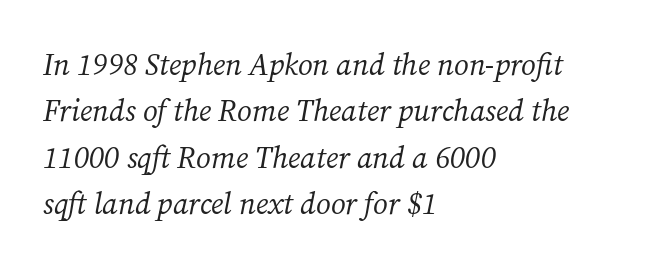
{"serif": "yes", "italic": "yes", "lean": "right", "slant_degrees": 12, "bold": "no", "weight": "regular", "width": "normal", "stroke_contrast": "medium", "x_height": "medium", "monospaced": "no", "underline": "no", "align": "left", "line_spacing": "normal", "line_spacing_ratio": 1.55, "letter_spacing": "normal", "letter_spacing_em": 0.0, "glyph_px": 30}
